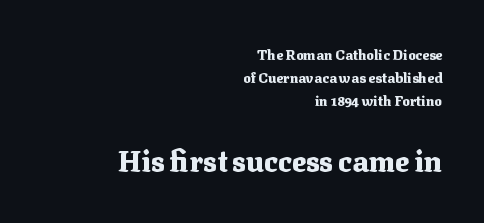
Q: Is the text bold? A: Yes.
Q: Is the text italic (slanted)? A: No, it is upright.
Q: Is the typeface a serif or a sans-serif typeface? A: Serif.
Q: Is the text underlined? A: No.
Q: How is the paragraph aligned? A: Right-aligned.
Q: Is the spacing between letters normal or unusually wide? A: Normal.
Q: Is the spacing between lines tight, normal or loose? A: Normal.
Q: Which block of text is set in a larger size, the first (top) or the second (bottom)? A: The second (bottom) one.
Q: Width (condensed, normal, or wide)? A: Normal.
Q: Stroke contrast? A: Medium.
Q: x-height? A: Medium.
Q: Monospaced? A: No.
